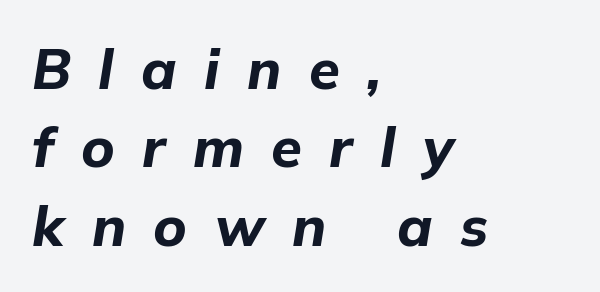
{"italic": "yes", "lean": "right", "slant_degrees": 9, "bold": "yes", "weight": "bold", "width": "normal", "stroke_contrast": "low", "x_height": "medium", "monospaced": "no", "underline": "no", "align": "left", "line_spacing": "normal", "line_spacing_ratio": 1.4, "letter_spacing": "wide", "letter_spacing_em": 0.49, "glyph_px": 56}
